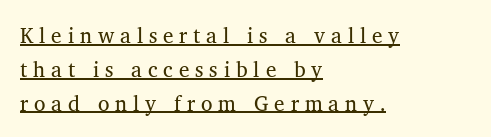
Q: Is the text bold? A: No.
Q: Is the text italic (slanted)? A: No, it is upright.
Q: Is the text underlined? A: Yes.
Q: How is the paragraph aligned? A: Left-aligned.
Q: Is the spacing between letters normal or unusually wide? A: Unusually wide.
Q: Is the spacing between lines tight, normal or loose? A: Normal.
